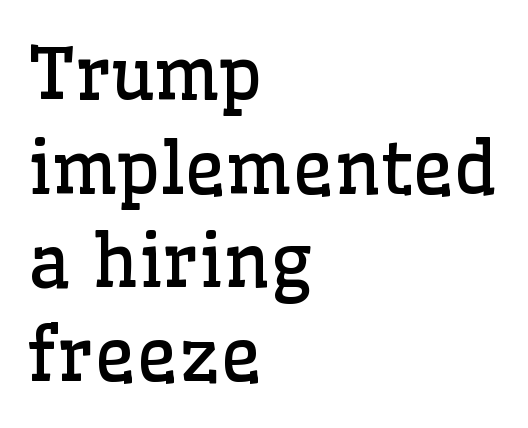
{"serif": "yes", "italic": "no", "bold": "no", "weight": "regular", "width": "normal", "stroke_contrast": "low", "x_height": "medium", "monospaced": "no", "underline": "no", "align": "left", "line_spacing": "normal", "line_spacing_ratio": 1.3, "letter_spacing": "normal", "letter_spacing_em": 0.0, "glyph_px": 72}
